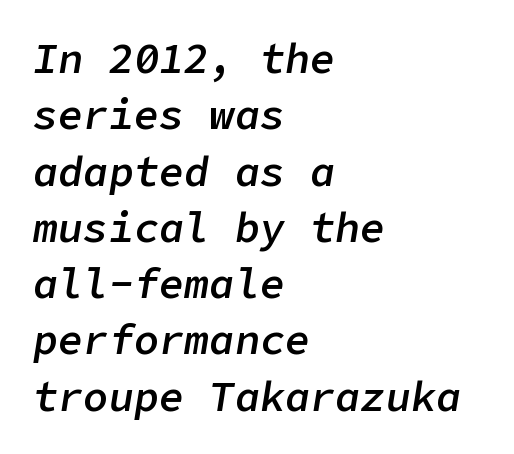
The image shows 42 px semibold type, italic (leaning right); set left-aligned, normal line spacing (1.34x), normal letter spacing, not underlined; low stroke contrast and a medium x-height.
